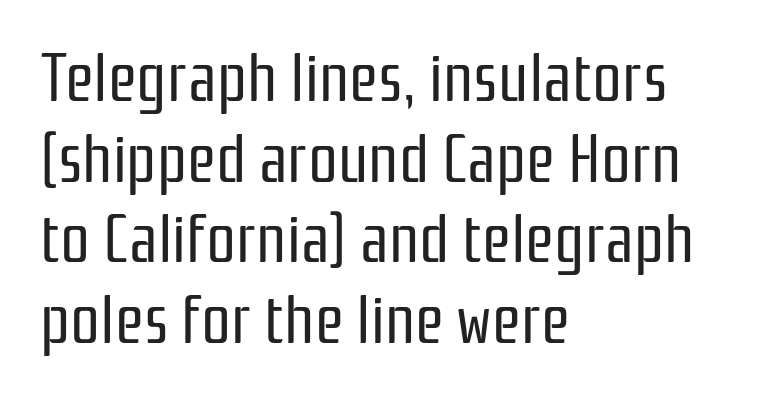
Q: Is the text bold? A: No.
Q: Is the text italic (slanted)? A: No, it is upright.
Q: Is the typeface a serif or a sans-serif typeface? A: Sans-serif.
Q: Is the text underlined? A: No.
Q: How is the paragraph aligned? A: Left-aligned.
Q: Is the spacing between letters normal or unusually wide? A: Normal.
Q: Width (condensed, normal, or wide)? A: Condensed.
Q: Stroke contrast? A: Low.
Q: x-height? A: Medium.
Q: Monospaced? A: No.
